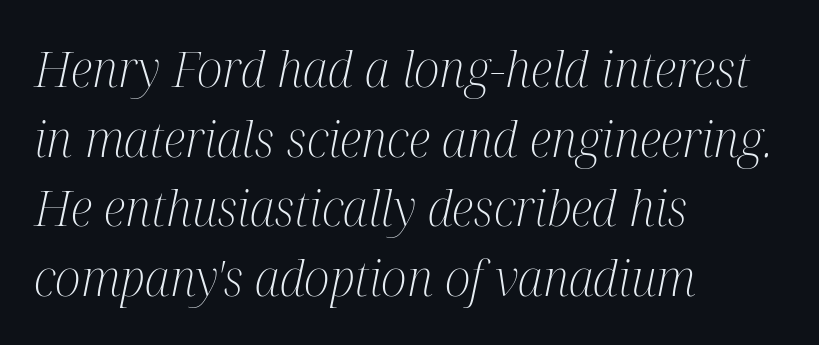
{"serif": "yes", "italic": "yes", "lean": "right", "slant_degrees": 12, "bold": "no", "weight": "light", "width": "condensed", "stroke_contrast": "medium", "x_height": "medium", "monospaced": "no", "underline": "no", "align": "left", "line_spacing": "normal", "line_spacing_ratio": 1.42, "letter_spacing": "normal", "letter_spacing_em": 0.0, "glyph_px": 49}
